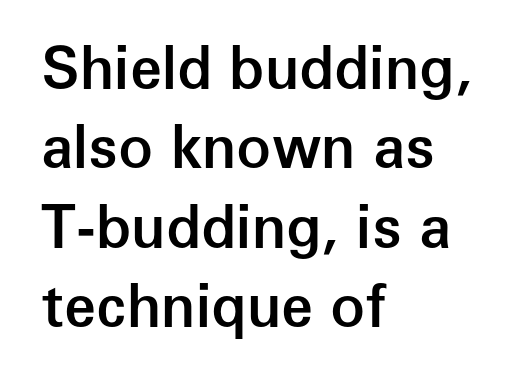
The lettering stays uniformly vertical, giving the passage a roman look. The paragraph shown leans on its left margin. Do the characters align in a grid? No, the font is proportional. How would I describe the line gaps? Plain and ordinary. Decoration check: the copy has no underline.
